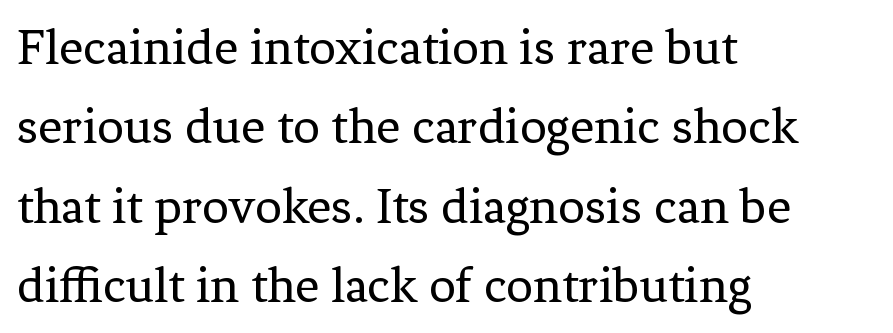
The image shows 53 px regular-weight serif type, upright; set left-aligned, normal line spacing (1.5x), normal letter spacing, not underlined; low stroke contrast and a medium x-height.
